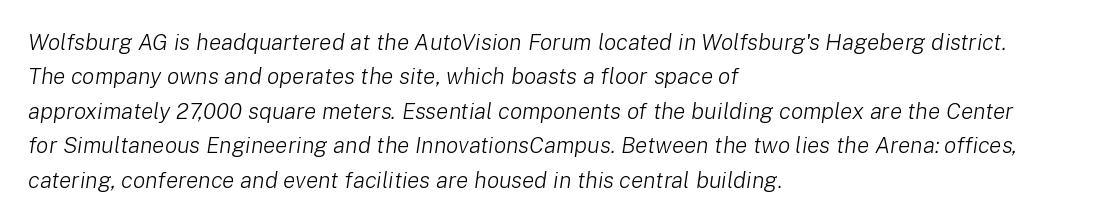
Q: Is the text bold? A: No.
Q: Is the text italic (slanted)? A: Yes, it leans right by about 8 degrees.
Q: Is the text underlined? A: No.
Q: How is the paragraph aligned? A: Left-aligned.
Q: Is the spacing between letters normal or unusually wide? A: Normal.
Q: Is the spacing between lines tight, normal or loose? A: Normal.
